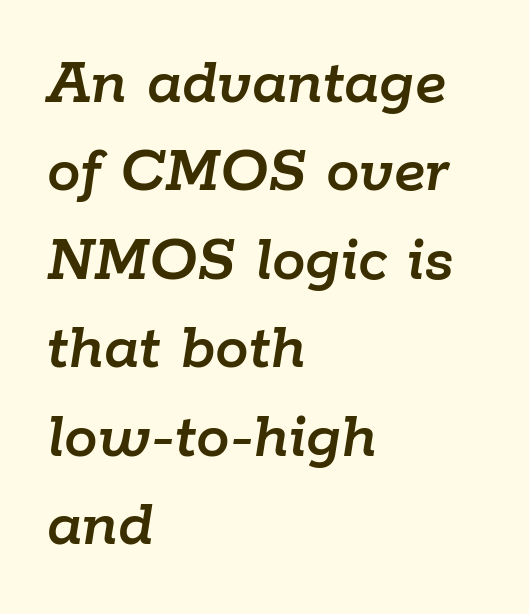
Evenly set lines give the paragraph a standard silhouette. In CSS terms this would be text-align: left. Students, note that the glyphs here touch the page at normal intervals. Character widths vary here, with narrow letters taking less room than wide ones. Style check: oblique. Underlining? Definitely not there.
